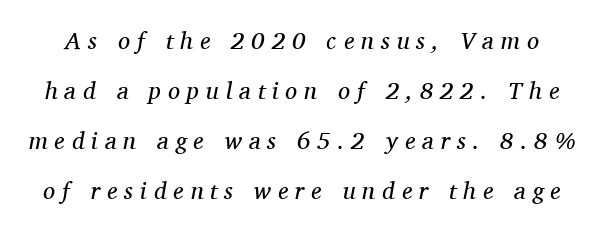
{"italic": "yes", "lean": "right", "slant_degrees": 11, "bold": "no", "underline": "no", "line_spacing": "loose", "line_spacing_ratio": 2.08, "letter_spacing": "wide", "letter_spacing_em": 0.29, "glyph_px": 24}
